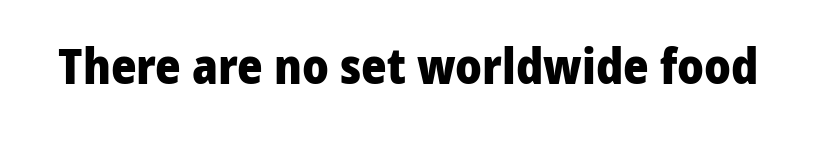
The image shows 49 px heavy sans-serif type, upright; set normal letter spacing, not underlined; low stroke contrast and a medium x-height.
